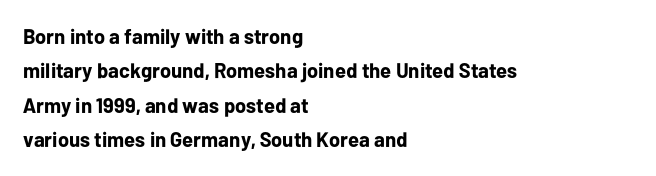
Each row of text sits above clean, open space. Each glyph is drawn with heavy, bold strokes. Alignment: flush left. Between one letter and the next there's only the usual sliver of space.
